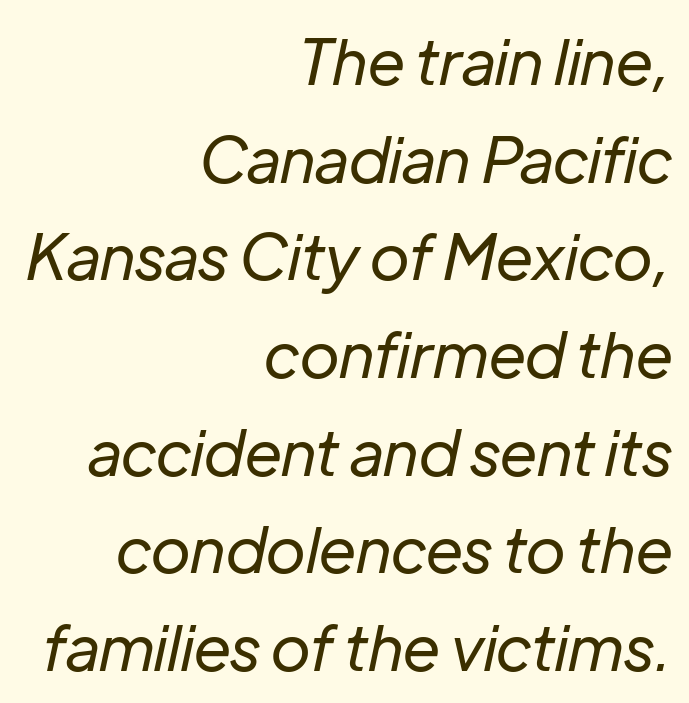
{"italic": "yes", "lean": "right", "slant_degrees": 12, "bold": "no", "weight": "regular", "width": "normal", "stroke_contrast": "low", "x_height": "medium", "monospaced": "no", "underline": "no", "align": "right", "line_spacing": "normal", "line_spacing_ratio": 1.55, "letter_spacing": "normal", "letter_spacing_em": 0.0, "glyph_px": 63}
